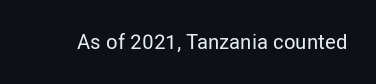
{"italic": "no", "underline": "no", "letter_spacing": "normal", "letter_spacing_em": 0.0, "glyph_px": 21}
